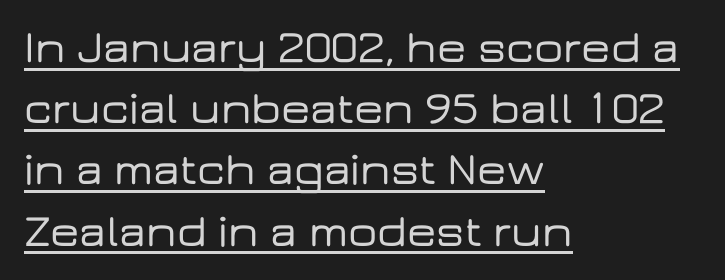
The image shows 46 px wide sans-serif type, upright; set left-aligned, normal line spacing (1.33x), normal letter spacing, underlined; low stroke contrast and a medium x-height.
